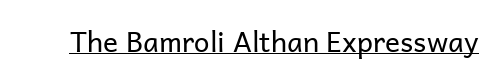
{"serif": "no", "italic": "no", "bold": "no", "weight": "regular", "width": "normal", "stroke_contrast": "low", "x_height": "medium", "monospaced": "no", "underline": "yes", "letter_spacing": "normal", "letter_spacing_em": 0.0, "glyph_px": 28}
